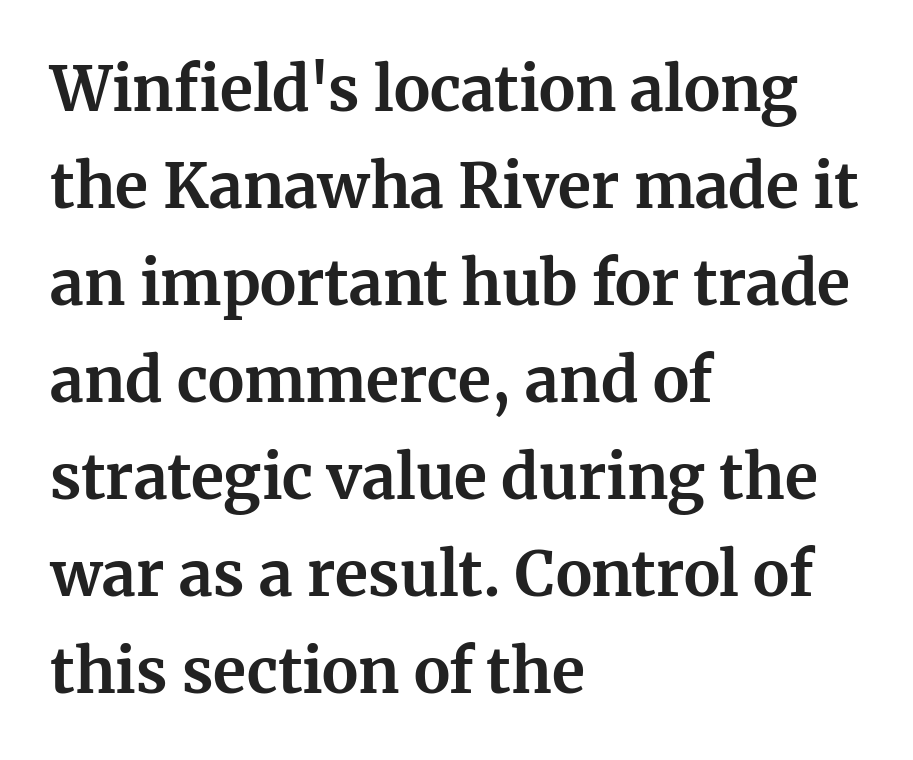
The image shows 61 px bold serif type, upright; set left-aligned, normal line spacing (1.59x), normal letter spacing, not underlined; medium stroke contrast and a medium x-height.
